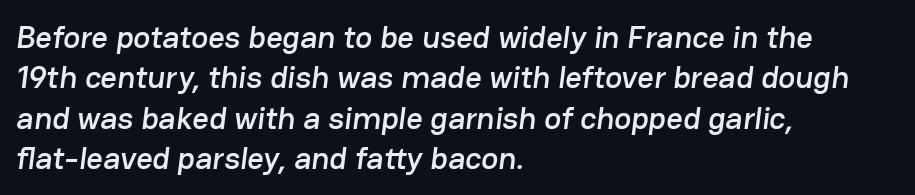
Q: Is the typeface a serif or a sans-serif typeface? A: Sans-serif.
Q: Is the text underlined? A: No.
Q: How is the paragraph aligned? A: Left-aligned.
Q: Is the spacing between letters normal or unusually wide? A: Normal.
Q: Is the spacing between lines tight, normal or loose? A: Normal.
Q: Width (condensed, normal, or wide)? A: Normal.
Q: Stroke contrast? A: Low.
Q: x-height? A: Medium.
Q: Monospaced? A: No.
